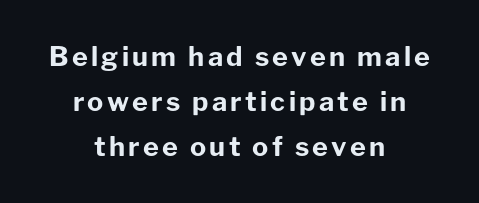
The image shows 27 px bold type, upright; set centered, normal line spacing (1.67x), not underlined.
